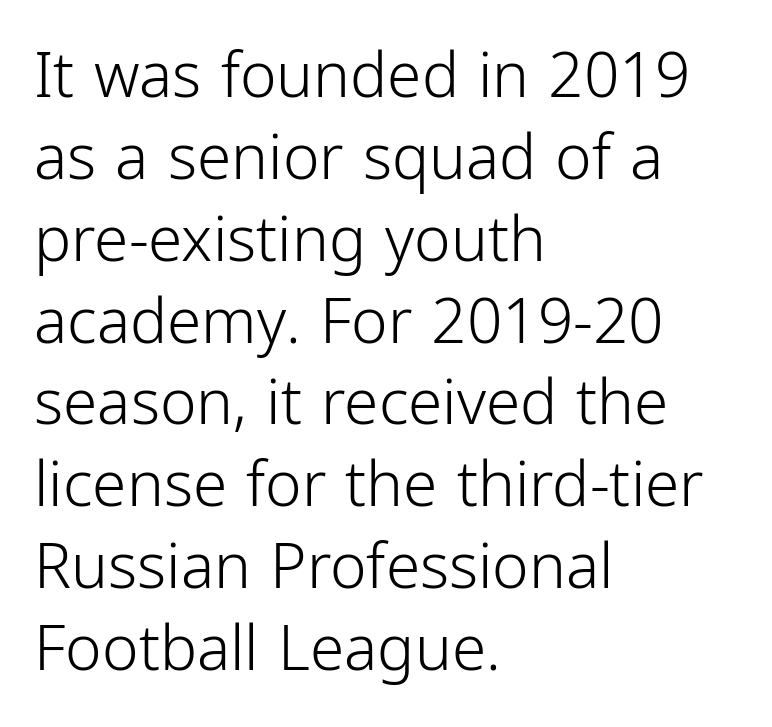
The image shows 62 px light, condensed sans-serif type, upright; set left-aligned, normal line spacing (1.32x), normal letter spacing, not underlined; low stroke contrast and a medium x-height.
